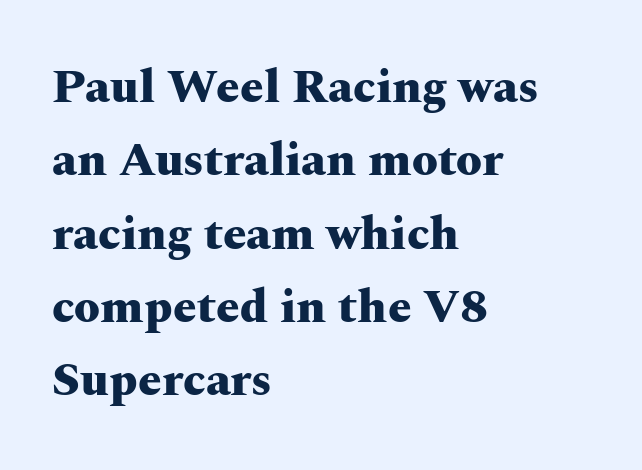
Q: Is the text bold? A: Yes.
Q: Is the text italic (slanted)? A: No, it is upright.
Q: Is the typeface a serif or a sans-serif typeface? A: Serif.
Q: Is the text underlined? A: No.
Q: How is the paragraph aligned? A: Left-aligned.
Q: Is the spacing between letters normal or unusually wide? A: Normal.
Q: Is the spacing between lines tight, normal or loose? A: Normal.
Q: Width (condensed, normal, or wide)? A: Wide.
Q: Stroke contrast? A: Medium.
Q: x-height? A: Medium.
Q: Monospaced? A: No.
